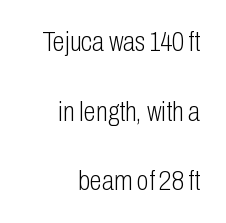
{"serif": "no", "italic": "no", "bold": "no", "weight": "light", "width": "condensed", "stroke_contrast": "low", "x_height": "medium", "monospaced": "no", "underline": "no", "align": "right", "line_spacing": "loose", "line_spacing_ratio": 2.49, "letter_spacing": "normal", "letter_spacing_em": 0.0, "glyph_px": 28}
